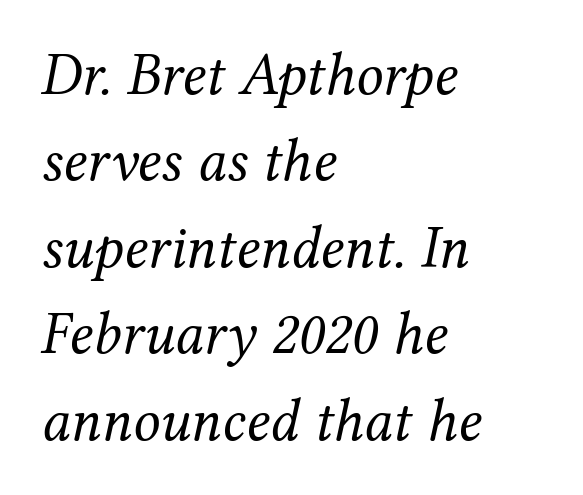
{"serif": "yes", "italic": "yes", "lean": "right", "slant_degrees": 12, "bold": "no", "weight": "regular", "width": "normal", "stroke_contrast": "medium", "x_height": "medium", "monospaced": "no", "underline": "no", "align": "left", "line_spacing": "normal", "line_spacing_ratio": 1.44, "letter_spacing": "normal", "letter_spacing_em": 0.0, "glyph_px": 60}
